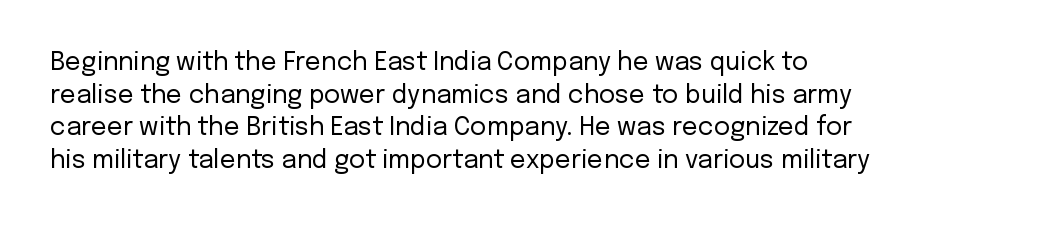
What's the leading like? Ordinary, nothing unusual. The passage shown has conventional tracking throughout. The typography opts for an upright posture over an oblique one. The passage is arranged the way most books set body copy — flush left.
